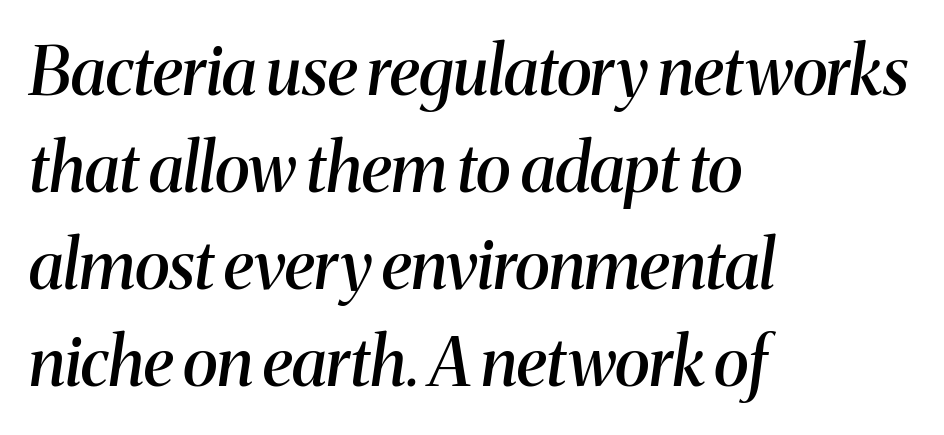
Q: Is the text bold? A: Semi-bold.
Q: Is the text italic (slanted)? A: Yes, it leans right by about 8 degrees.
Q: Is the typeface a serif or a sans-serif typeface? A: Serif.
Q: Is the text underlined? A: No.
Q: How is the paragraph aligned? A: Left-aligned.
Q: Is the spacing between letters normal or unusually wide? A: Normal.
Q: Is the spacing between lines tight, normal or loose? A: Normal.
Q: Width (condensed, normal, or wide)? A: Normal.
Q: Stroke contrast? A: Medium.
Q: x-height? A: Medium.
Q: Monospaced? A: No.
